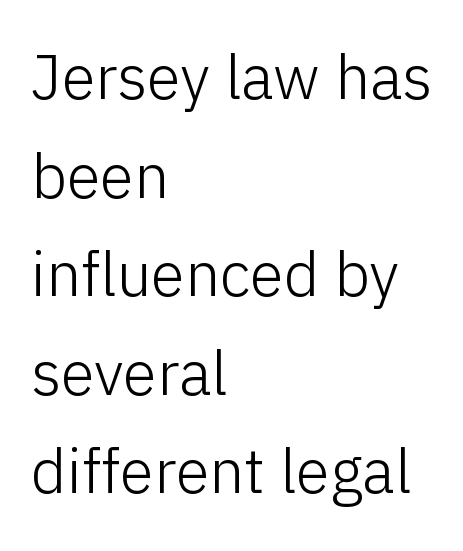
Q: Is the text bold? A: No.
Q: Is the text italic (slanted)? A: No, it is upright.
Q: Is the typeface a serif or a sans-serif typeface? A: Sans-serif.
Q: Is the text underlined? A: No.
Q: How is the paragraph aligned? A: Left-aligned.
Q: Is the spacing between letters normal or unusually wide? A: Normal.
Q: Is the spacing between lines tight, normal or loose? A: Normal.
Q: Width (condensed, normal, or wide)? A: Normal.
Q: Stroke contrast? A: Low.
Q: x-height? A: Medium.
Q: Monospaced? A: No.
